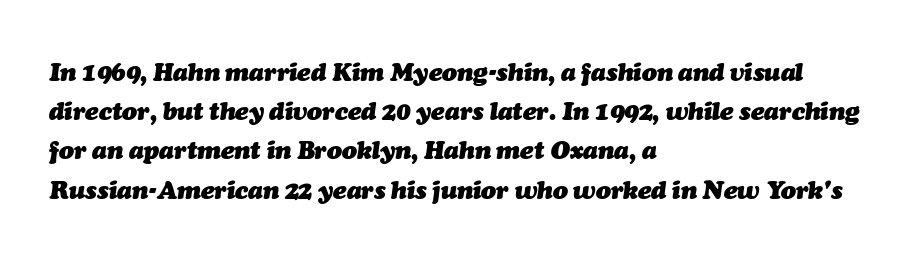
Q: Is the text bold? A: Yes.
Q: Is the text italic (slanted)? A: Yes, it leans right by about 7 degrees.
Q: Is the text underlined? A: No.
Q: How is the paragraph aligned? A: Left-aligned.
Q: Is the spacing between letters normal or unusually wide? A: Normal.
Q: Is the spacing between lines tight, normal or loose? A: Normal.
